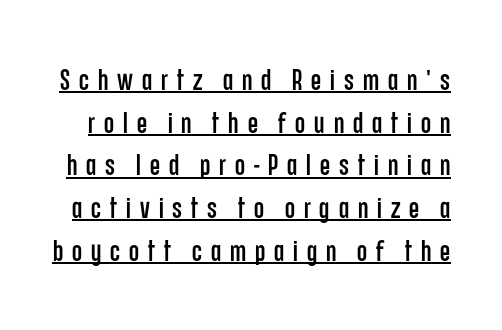
Q: Is the text italic (slanted)? A: No, it is upright.
Q: Is the typeface a serif or a sans-serif typeface? A: Sans-serif.
Q: Is the text underlined? A: Yes.
Q: Is the spacing between letters normal or unusually wide? A: Unusually wide.
Q: Is the spacing between lines tight, normal or loose? A: Normal.
Q: Width (condensed, normal, or wide)? A: Condensed.
Q: Stroke contrast? A: Low.
Q: x-height? A: Large.
Q: Monospaced? A: No.
